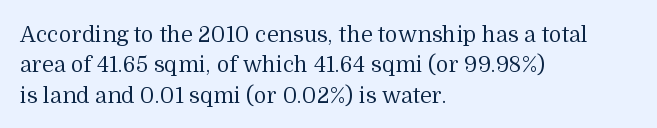
A quiet, ordinary-to-light weight characterises the typeface. The text block is weighted toward the left margin, trailing off unevenly rightward. This rendering leaves character spacing at its baseline value. Characters remain perfectly vertical along every line. The strip under each line holds only bare page.
